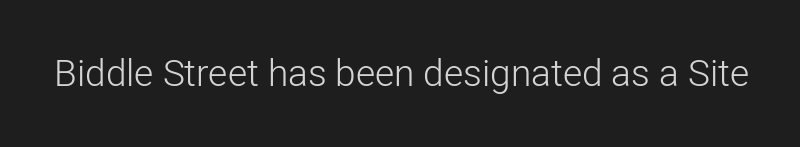
{"serif": "no", "italic": "no", "bold": "no", "weight": "light", "width": "normal", "stroke_contrast": "low", "x_height": "medium", "monospaced": "no", "underline": "no", "letter_spacing": "normal", "letter_spacing_em": 0.0, "glyph_px": 37}
